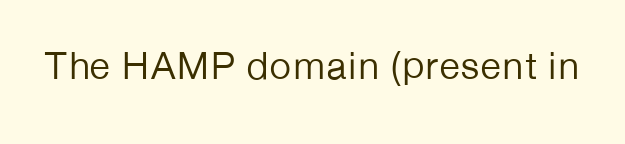
The image shows 39 px regular-weight sans-serif type, upright; set normal letter spacing, not underlined; low stroke contrast and a medium x-height.
